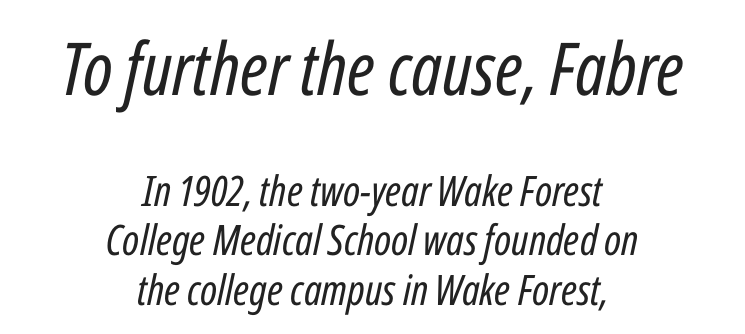
{"italic": "yes", "lean": "right", "slant_degrees": 12, "bold": "no", "weight": "regular", "width": "condensed", "stroke_contrast": "low", "x_height": "medium", "monospaced": "no", "underline": "no", "align": "center", "line_spacing_ratio": 1.18, "letter_spacing": "normal", "letter_spacing_em": 0.0, "larger_block": "first", "size_ratio": 1.74, "glyph_px": 73}
